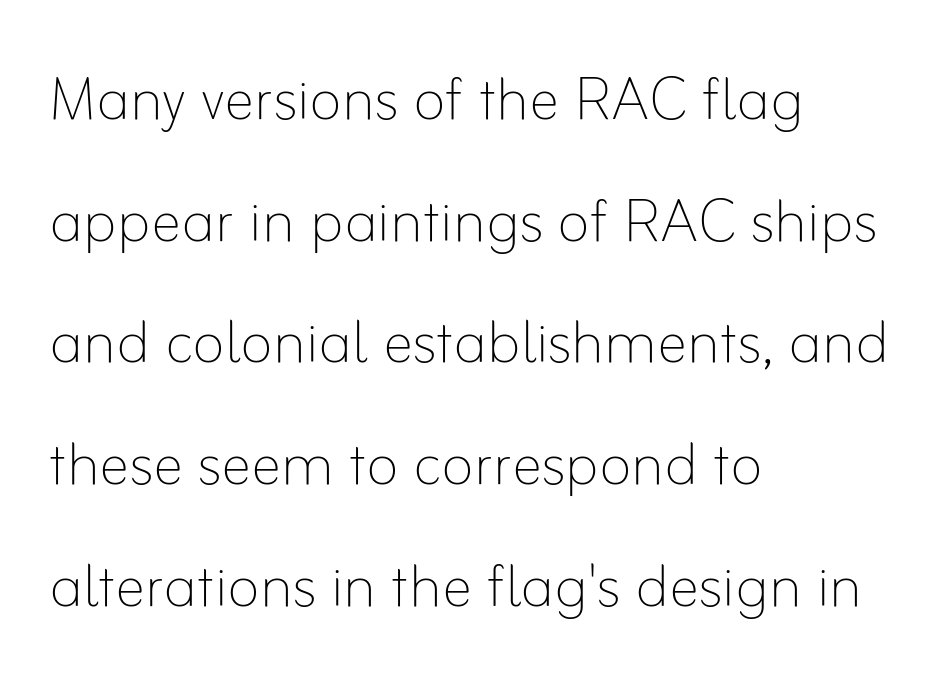
Leading: standard. Letters rest on an invisible, unmarked baseline. The letters stand upright; this is a roman face. Typeset ragged right — the left edge is the straight one. Here the designer chose a conventional face with non-uniform glyph widths.
